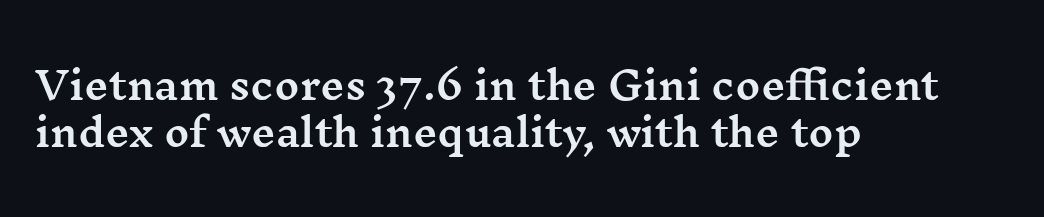
The setting favours the left margin, as ordinary paragraphs usually do. The area under the type is left untouched. These lines keep a tight, regular rhythm from letter to letter. The text was rendered using a seriffed face with decorative stroke endings. Style check: upright.
